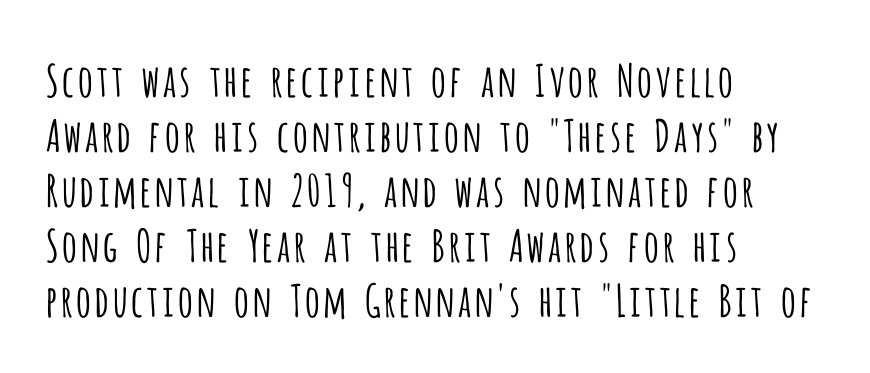
Q: Is the text bold? A: No.
Q: Is the text italic (slanted)? A: No, it is upright.
Q: Is the typeface a serif or a sans-serif typeface? A: Sans-serif.
Q: Is the text underlined? A: No.
Q: How is the paragraph aligned? A: Left-aligned.
Q: Is the spacing between letters normal or unusually wide? A: Normal.
Q: Is the spacing between lines tight, normal or loose? A: Normal.
Q: Width (condensed, normal, or wide)? A: Condensed.
Q: Stroke contrast? A: Low.
Q: x-height? A: Large.
Q: Monospaced? A: No.
